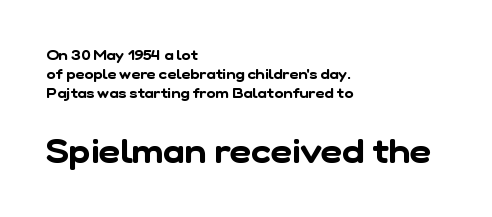
Q: Is the typeface a serif or a sans-serif typeface? A: Sans-serif.
Q: Is the text underlined? A: No.
Q: How is the paragraph aligned? A: Left-aligned.
Q: Is the spacing between letters normal or unusually wide? A: Normal.
Q: Is the spacing between lines tight, normal or loose? A: Normal.
Q: Which block of text is set in a larger size, the first (top) or the second (bottom)? A: The second (bottom) one.
Q: Width (condensed, normal, or wide)? A: Normal.
Q: Stroke contrast? A: Low.
Q: x-height? A: Medium.
Q: Monospaced? A: No.
